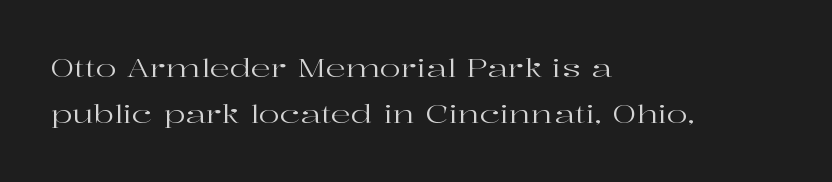
{"italic": "no", "bold": "no", "underline": "no", "align": "left", "line_spacing_ratio": 1.85, "letter_spacing": "normal", "letter_spacing_em": 0.0, "glyph_px": 25}
